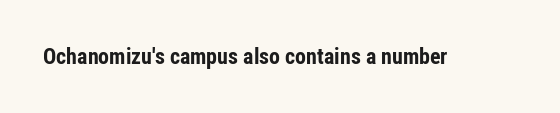
Short note: letters normally spaced. Words float on clear page, feet unadorned. The letters stand upright; this is a roman face. Heavy, bold letterforms.
